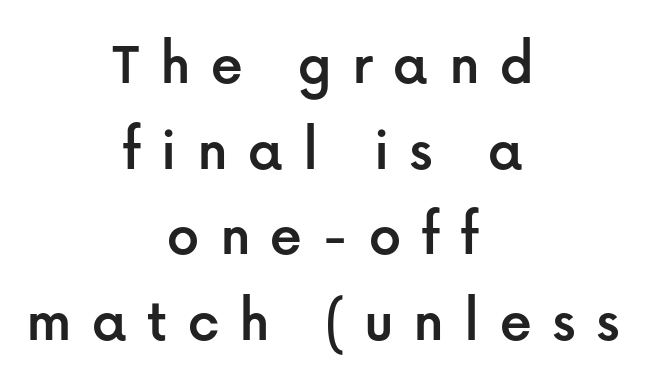
The image shows 63 px sans-serif type, upright; set centered, normal line spacing (1.36x), unusually wide letter spacing (+0.32 em), not underlined; low stroke contrast and a medium x-height.
